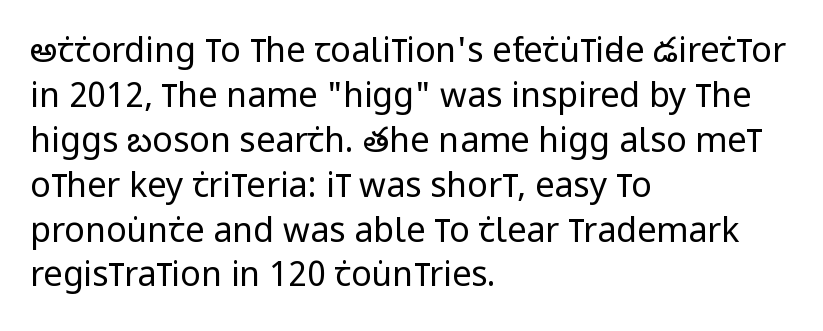
{"serif": "no", "italic": "no", "bold": "no", "weight": "regular", "width": "condensed", "stroke_contrast": "low", "x_height": "large", "monospaced": "no", "underline": "no", "align": "left", "line_spacing": "normal", "line_spacing_ratio": 1.32, "letter_spacing": "normal", "letter_spacing_em": 0.0, "glyph_px": 34}
